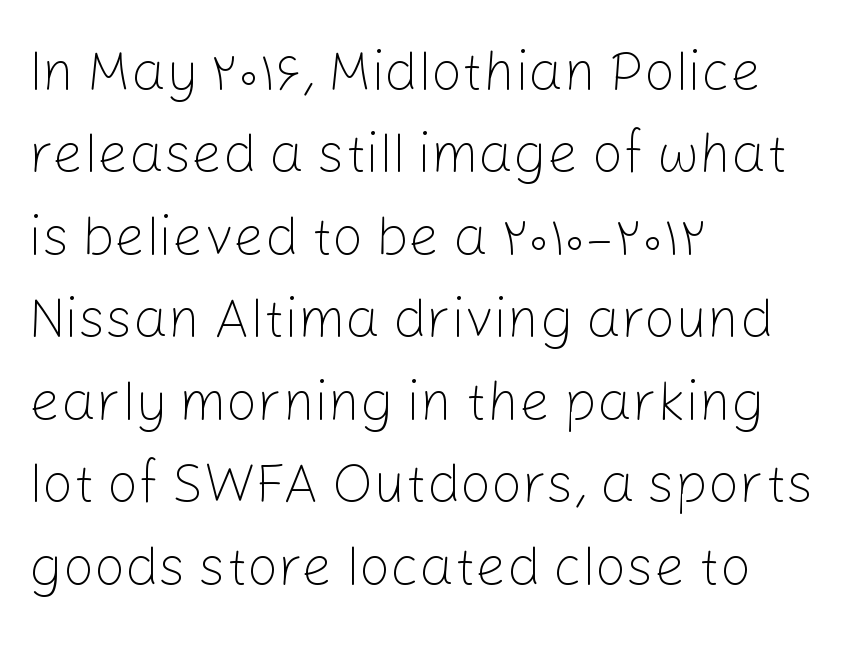
The image shows 55 px light sans-serif type, upright; set left-aligned, normal line spacing (1.5x), normal letter spacing, not underlined; low stroke contrast and a medium x-height.
